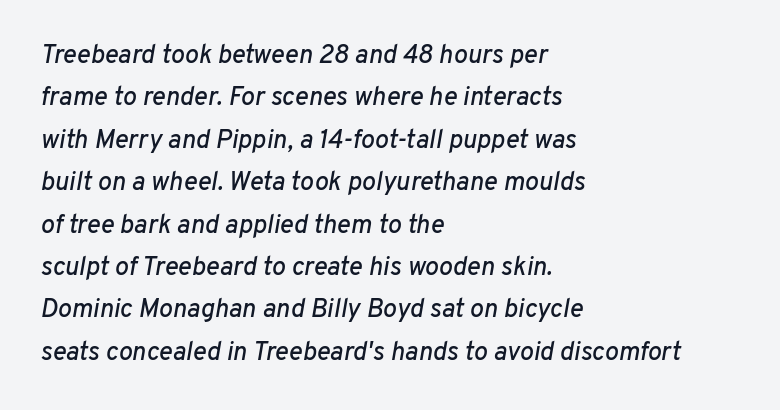
The image shows 26 px text type, italic (leaning right); set left-aligned, normal line spacing (1.63x), normal letter spacing, not underlined.
